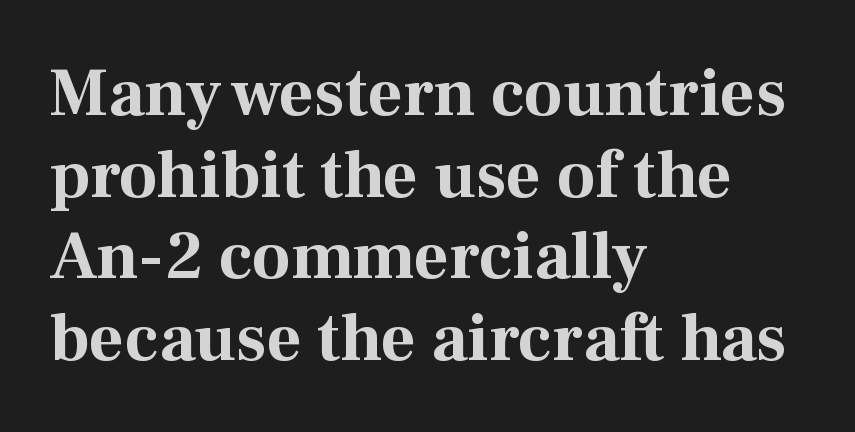
Q: Is the text bold? A: Yes.
Q: Is the text italic (slanted)? A: No, it is upright.
Q: Is the typeface a serif or a sans-serif typeface? A: Serif.
Q: Is the text underlined? A: No.
Q: How is the paragraph aligned? A: Left-aligned.
Q: Is the spacing between letters normal or unusually wide? A: Normal.
Q: Width (condensed, normal, or wide)? A: Normal.
Q: Stroke contrast? A: Medium.
Q: x-height? A: Medium.
Q: Monospaced? A: No.
